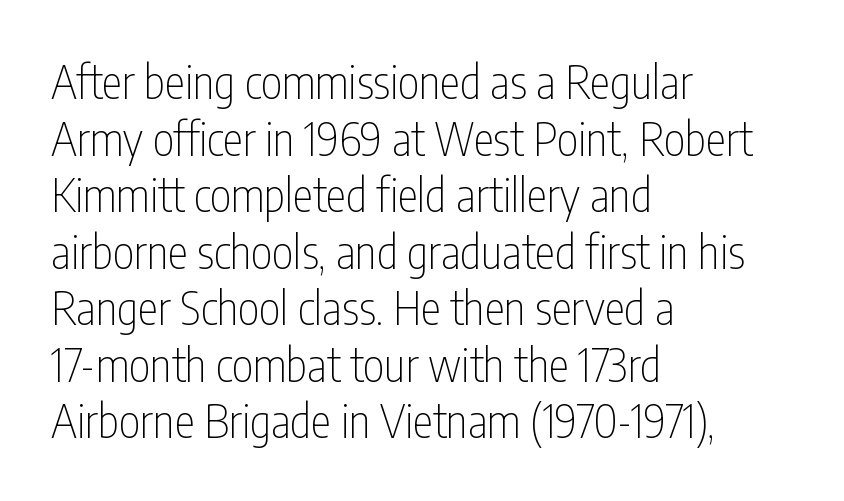
{"serif": "no", "italic": "no", "bold": "no", "weight": "thin", "width": "condensed", "stroke_contrast": "low", "x_height": "medium", "monospaced": "no", "underline": "no", "align": "left", "line_spacing_ratio": 1.23, "letter_spacing": "normal", "letter_spacing_em": 0.0, "glyph_px": 46}
